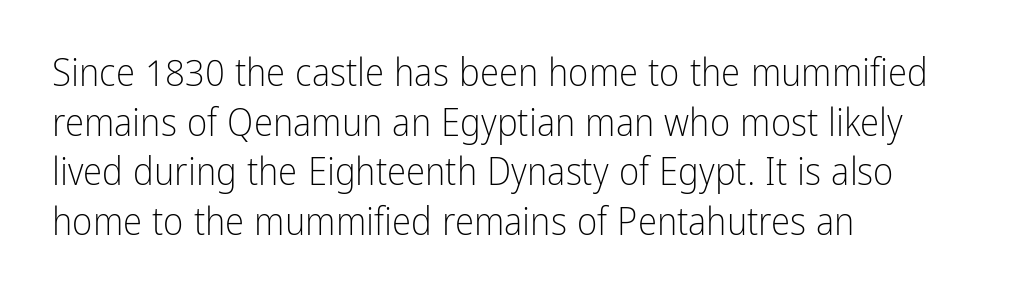
Q: Is the text bold? A: No.
Q: Is the text italic (slanted)? A: No, it is upright.
Q: Is the typeface a serif or a sans-serif typeface? A: Sans-serif.
Q: Is the text underlined? A: No.
Q: How is the paragraph aligned? A: Left-aligned.
Q: Is the spacing between letters normal or unusually wide? A: Normal.
Q: Is the spacing between lines tight, normal or loose? A: Normal.
Q: Width (condensed, normal, or wide)? A: Condensed.
Q: Stroke contrast? A: Low.
Q: x-height? A: Medium.
Q: Monospaced? A: No.
